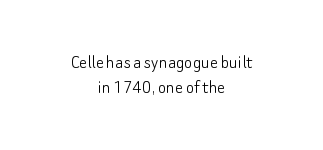
The type sits square on the baseline with zero lean. A student would call this center alignment; a typographer would say set centered. The font sits on the lighter half of the weight spectrum, regular included. Descenders are the only things crossing below the line. Letter spacing: default. Leading: standard.
